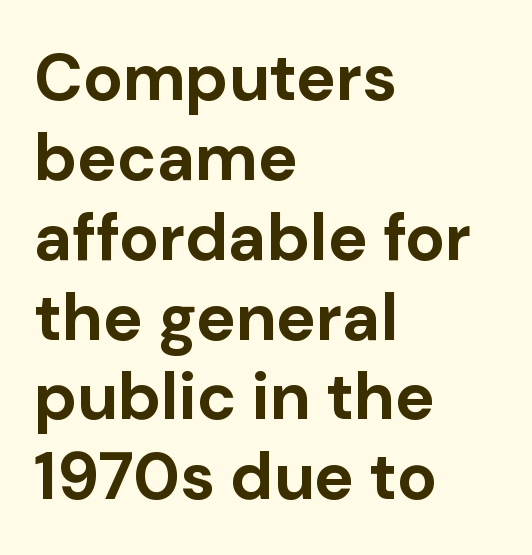
Q: Is the text bold? A: Yes.
Q: Is the text italic (slanted)? A: No, it is upright.
Q: Is the typeface a serif or a sans-serif typeface? A: Sans-serif.
Q: Is the text underlined? A: No.
Q: How is the paragraph aligned? A: Left-aligned.
Q: Is the spacing between letters normal or unusually wide? A: Normal.
Q: Width (condensed, normal, or wide)? A: Normal.
Q: Stroke contrast? A: Low.
Q: x-height? A: Medium.
Q: Monospaced? A: No.
